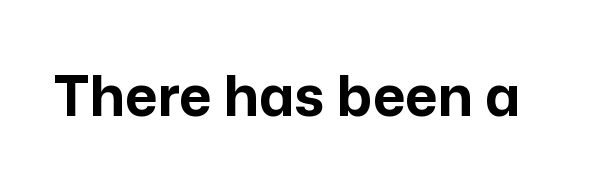
{"serif": "no", "italic": "no", "bold": "yes", "weight": "bold", "width": "normal", "stroke_contrast": "low", "x_height": "medium", "monospaced": "no", "underline": "no", "letter_spacing": "normal", "letter_spacing_em": 0.0, "glyph_px": 56}
